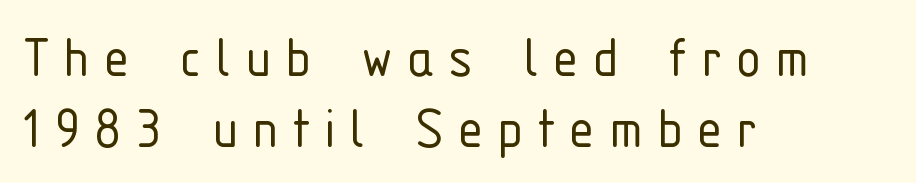
{"serif": "no", "italic": "no", "bold": "no", "weight": "light", "width": "condensed", "stroke_contrast": "low", "x_height": "medium", "monospaced": "no", "underline": "no", "align": "left", "line_spacing": "tight", "line_spacing_ratio": 1.11, "letter_spacing": "wide", "letter_spacing_em": 0.22, "glyph_px": 64}
